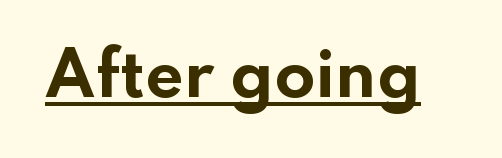
In terms of letterspacing, this is plain default setting. Varying glyph widths throughout — classic text-font behaviour. Unlike italic type, these characters show no tilt at all. The glyphs in this specimen are sans serif. Set as a true bold cut, around the 700 mark. The typesetter has applied underlining to the passage shown.
